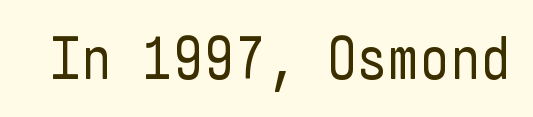
The image shows 60 px regular-weight, condensed sans-serif type, upright; set normal letter spacing, not underlined; low stroke contrast and a medium x-height.
